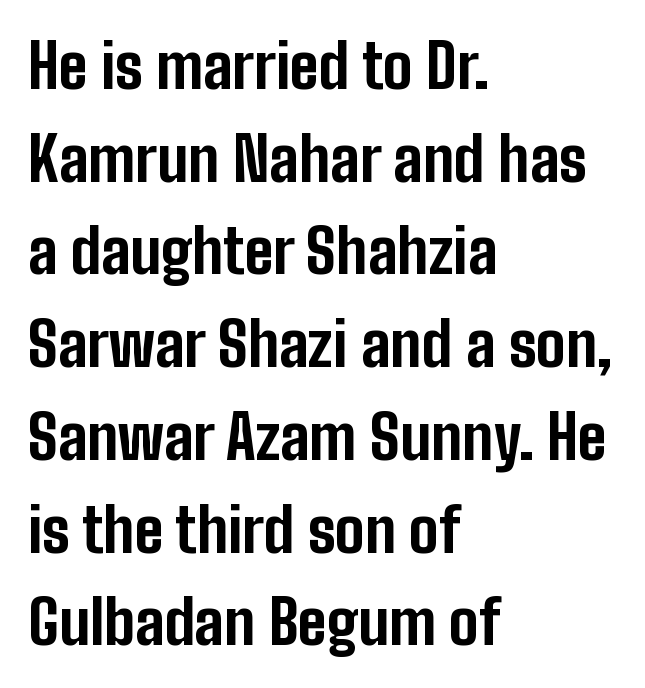
{"serif": "no", "italic": "no", "bold": "yes", "weight": "bold", "width": "condensed", "stroke_contrast": "low", "x_height": "medium", "monospaced": "no", "underline": "no", "align": "left", "line_spacing": "normal", "line_spacing_ratio": 1.52, "letter_spacing": "normal", "letter_spacing_em": 0.0, "glyph_px": 61}
